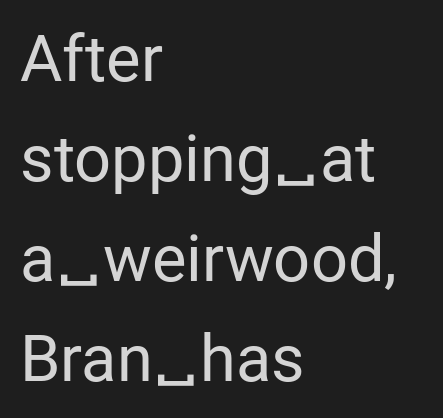
Q: Is the text bold? A: No.
Q: Is the text italic (slanted)? A: No, it is upright.
Q: Is the typeface a serif or a sans-serif typeface? A: Sans-serif.
Q: Is the text underlined? A: No.
Q: How is the paragraph aligned? A: Left-aligned.
Q: Is the spacing between letters normal or unusually wide? A: Normal.
Q: Is the spacing between lines tight, normal or loose? A: Normal.
Q: Width (condensed, normal, or wide)? A: Normal.
Q: Stroke contrast? A: Low.
Q: x-height? A: Medium.
Q: Monospaced? A: No.
